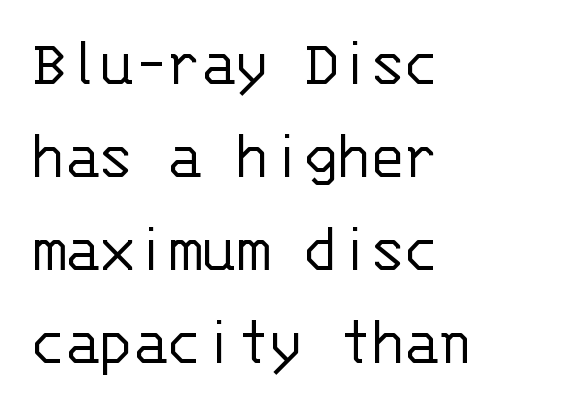
Q: Is the text bold? A: No.
Q: Is the text italic (slanted)? A: No, it is upright.
Q: Is the typeface a serif or a sans-serif typeface? A: Sans-serif.
Q: Is the text underlined? A: No.
Q: How is the paragraph aligned? A: Left-aligned.
Q: Is the spacing between letters normal or unusually wide? A: Normal.
Q: Is the spacing between lines tight, normal or loose? A: Normal.
Q: Width (condensed, normal, or wide)? A: Normal.
Q: Stroke contrast? A: Low.
Q: x-height? A: Large.
Q: Monospaced? A: Yes.
